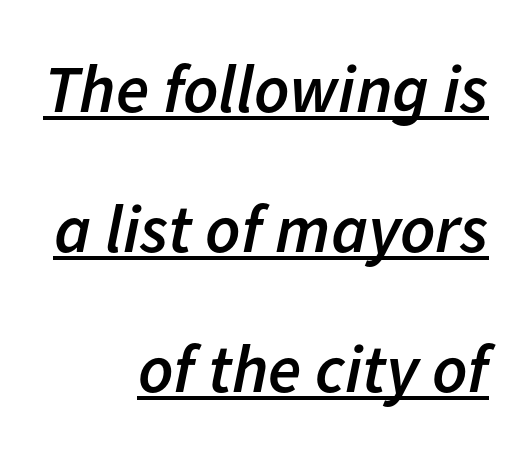
{"italic": "yes", "lean": "right", "slant_degrees": 11, "bold": "semi", "weight": "semibold", "width": "normal", "stroke_contrast": "low", "x_height": "medium", "monospaced": "no", "underline": "yes", "align": "right", "line_spacing": "loose", "line_spacing_ratio": 2.06, "letter_spacing": "normal", "letter_spacing_em": 0.0, "glyph_px": 68}
